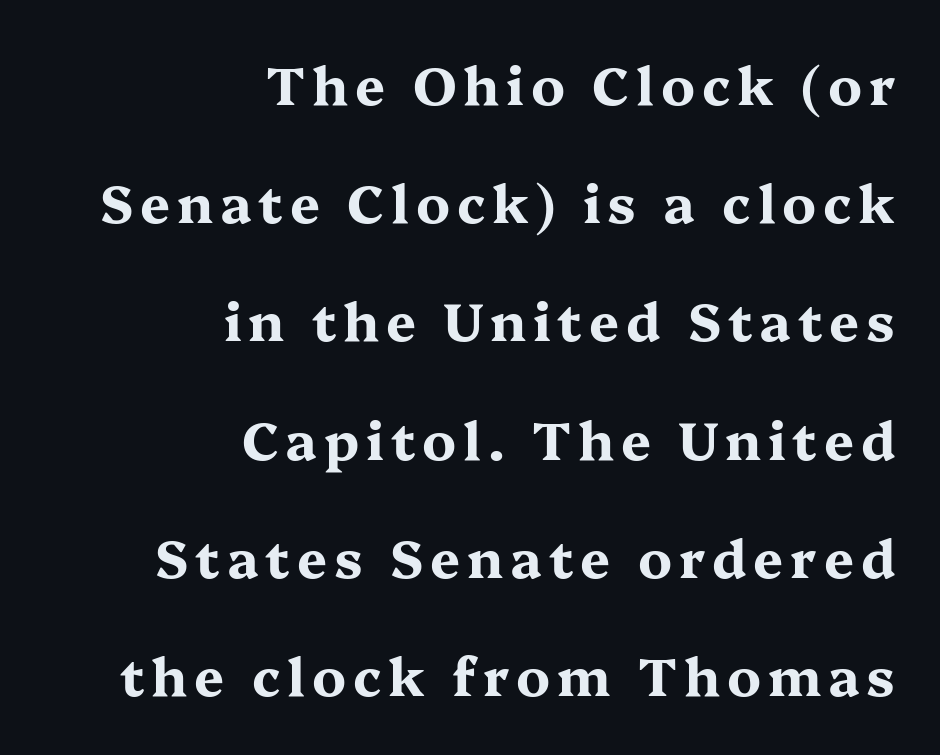
Compared with an ordinary text face, these strokes are far heavier — a full bold. Which margin do the lines hug? The right one — the left edge is uneven. The foot of each line stays bare and open. Here the designer chose a conventional face with non-uniform glyph widths. Students, observe: this is what heavily led, spacious text looks like.
